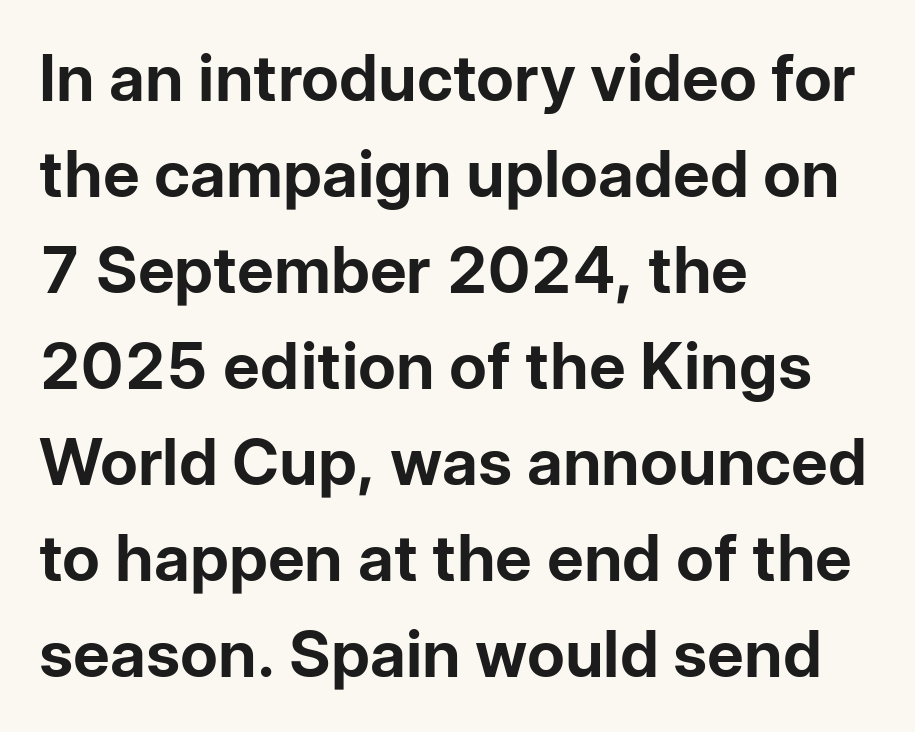
{"serif": "no", "italic": "no", "bold": "yes", "weight": "bold", "width": "normal", "stroke_contrast": "low", "x_height": "medium", "monospaced": "no", "underline": "no", "align": "left", "line_spacing": "normal", "line_spacing_ratio": 1.5, "letter_spacing": "normal", "letter_spacing_em": 0.0, "glyph_px": 64}
